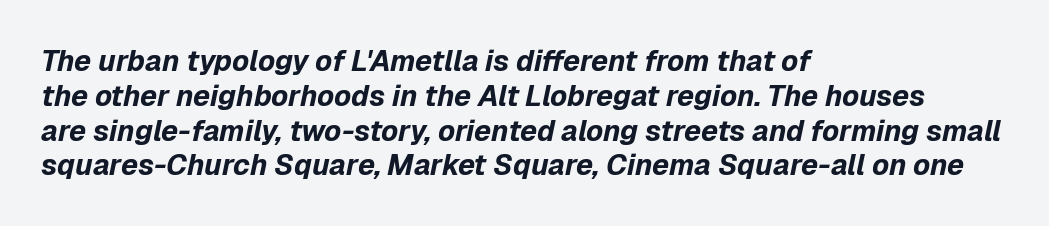
Looks like regular typesetting: each glyph gets only the width it needs. Check under the words: just untouched page. Typographic density is high because the face is bold. The ragged edge is on the right, which tells us the setting is flush left. Style check: oblique.
